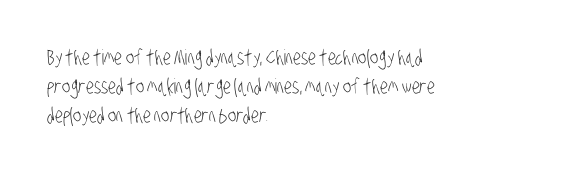
Q: Is the text bold? A: No.
Q: Is the text underlined? A: No.
Q: How is the paragraph aligned? A: Left-aligned.
Q: Is the spacing between letters normal or unusually wide? A: Normal.
Q: Is the spacing between lines tight, normal or loose? A: Normal.
